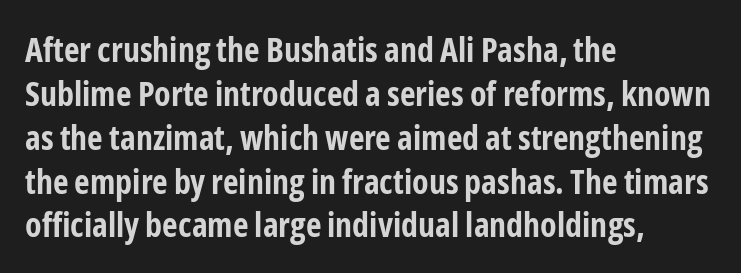
The image shows 34 px bold, condensed sans-serif type, upright; set left-aligned, normal line spacing (1.29x), normal letter spacing, not underlined; low stroke contrast and a medium x-height.
